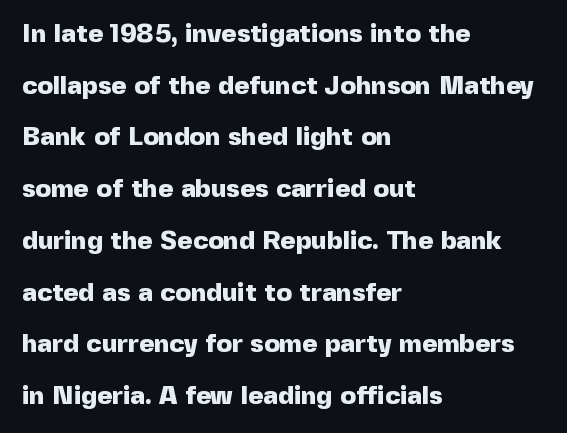
{"italic": "no", "bold": "yes", "underline": "no", "align": "left", "line_spacing": "loose", "line_spacing_ratio": 1.99, "letter_spacing": "normal", "letter_spacing_em": 0.0, "glyph_px": 26}
